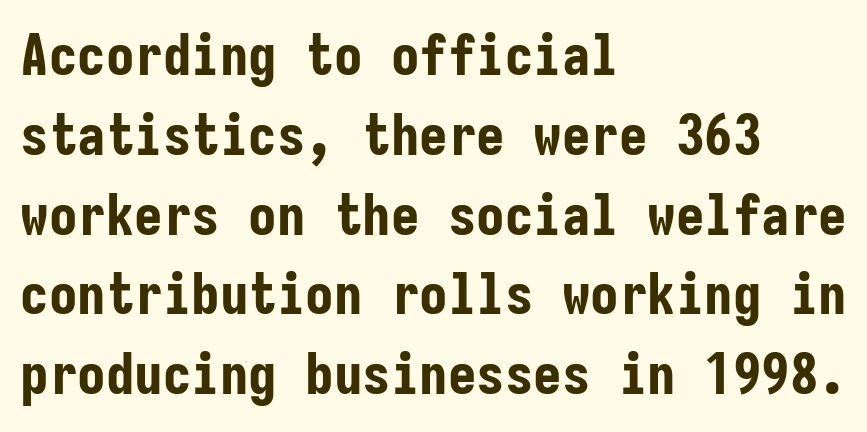
Short note: letters normally spaced. How heavy is the stroke? Heavy — this is a bold. The compositor pushed each line to the left boundary. The letters march in equal steps, a hallmark of fixed-pitch type.
